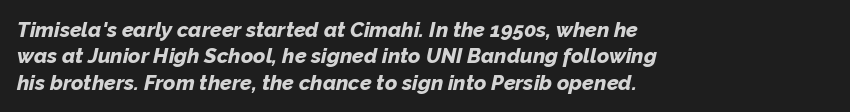
The image shows 21 px bold type, italic (leaning right); set left-aligned, normal line spacing (1.26x), normal letter spacing, not underlined.
